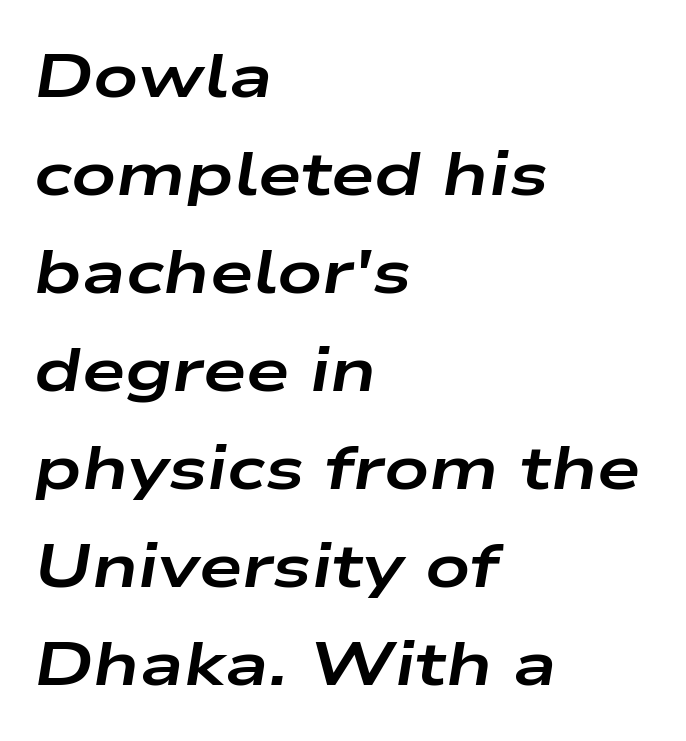
Honestly, the letter spacing is just normal — you wouldn't notice it. Leading: standard. Look at the stroke-to-counter ratio: heavy, a bold. A bare baseline throughout the passage. Compared with a centered layout, this one pins lines to the left instead. Note the varied advance widths — an 'i' is clearly narrower than an 'm'.
